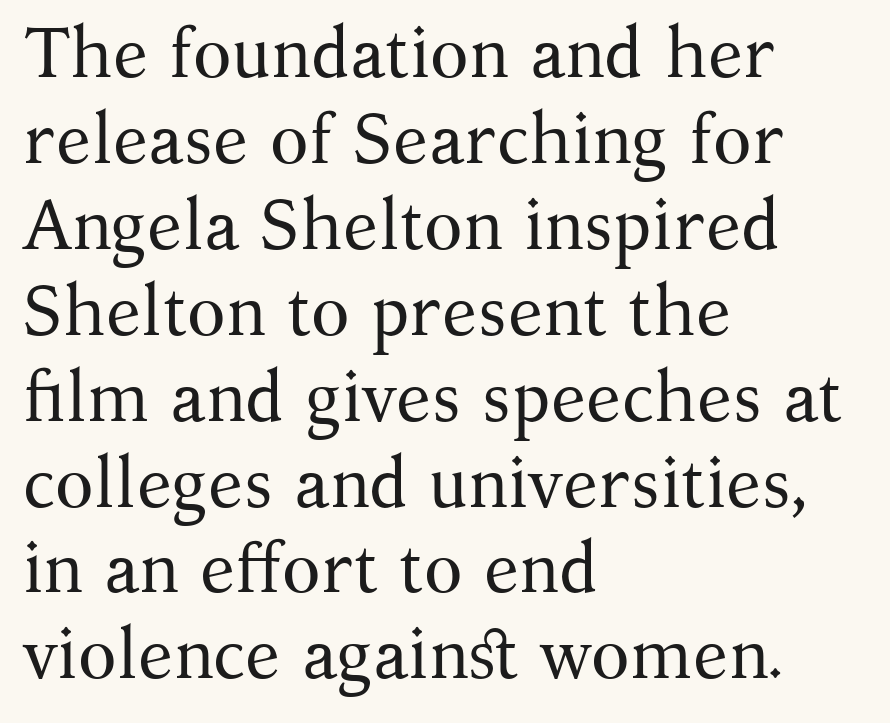
Teacher's note: observe the even left margin — that is flush-left alignment. Descenders are the only things crossing below the line. Old-style or modern, the face here clearly has serifs. This is the regular roman posture of the typeface.
